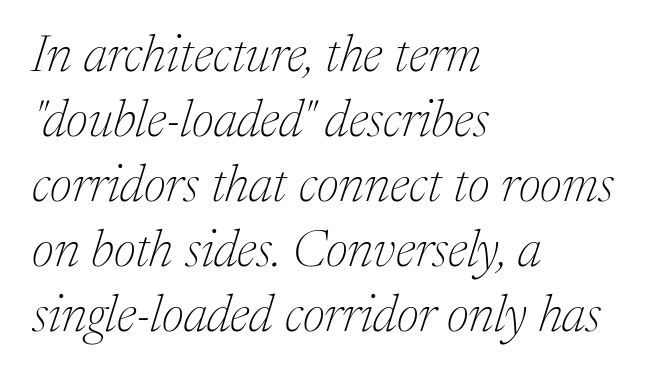
Q: Is the text bold? A: No.
Q: Is the text italic (slanted)? A: Yes, it leans right by about 17 degrees.
Q: Is the typeface a serif or a sans-serif typeface? A: Serif.
Q: Is the text underlined? A: No.
Q: How is the paragraph aligned? A: Left-aligned.
Q: Is the spacing between letters normal or unusually wide? A: Normal.
Q: Is the spacing between lines tight, normal or loose? A: Normal.
Q: Width (condensed, normal, or wide)? A: Normal.
Q: Stroke contrast? A: Medium.
Q: x-height? A: Medium.
Q: Monospaced? A: No.
